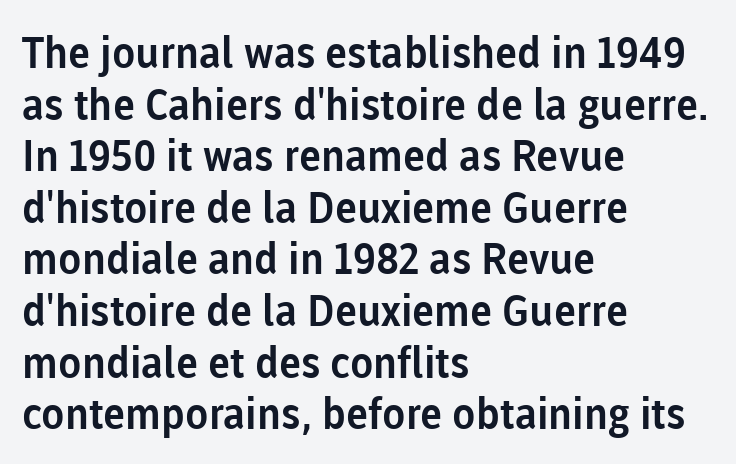
Q: Is the text italic (slanted)? A: No, it is upright.
Q: Is the typeface a serif or a sans-serif typeface? A: Sans-serif.
Q: Is the text underlined? A: No.
Q: How is the paragraph aligned? A: Left-aligned.
Q: Is the spacing between letters normal or unusually wide? A: Normal.
Q: Width (condensed, normal, or wide)? A: Normal.
Q: Stroke contrast? A: Low.
Q: x-height? A: Medium.
Q: Monospaced? A: No.
